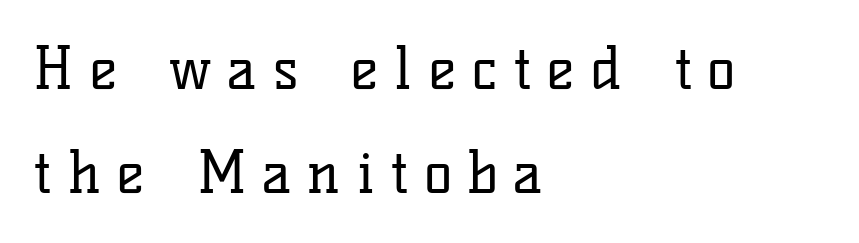
Q: Is the text bold? A: No.
Q: Is the text italic (slanted)? A: No, it is upright.
Q: Is the typeface a serif or a sans-serif typeface? A: Serif.
Q: Is the text underlined? A: No.
Q: How is the paragraph aligned? A: Left-aligned.
Q: Is the spacing between letters normal or unusually wide? A: Unusually wide.
Q: Width (condensed, normal, or wide)? A: Normal.
Q: Stroke contrast? A: Low.
Q: x-height? A: Medium.
Q: Monospaced? A: No.
